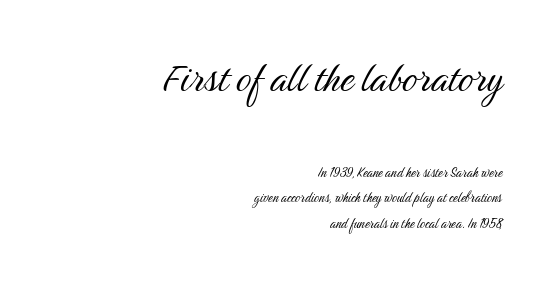
The image shows 48 px light, condensed sans-serif type; set right-aligned, normal line spacing (1.61x), normal letter spacing, not underlined; the first (top) block is 3.0x larger; medium stroke contrast and a medium x-height.
